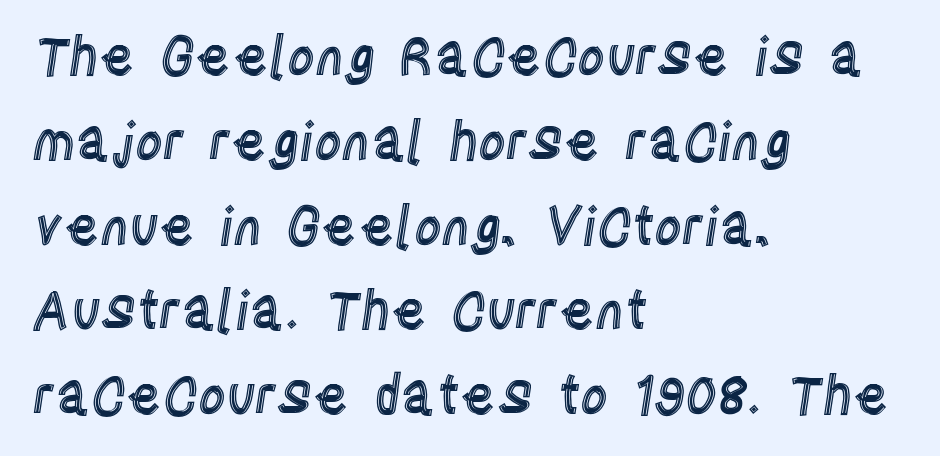
Q: Is the text italic (slanted)? A: Yes.
Q: Is the text underlined? A: No.
Q: How is the paragraph aligned? A: Left-aligned.
Q: Is the spacing between letters normal or unusually wide? A: Normal.
Q: Is the spacing between lines tight, normal or loose? A: Normal.
Q: Width (condensed, normal, or wide)? A: Condensed.
Q: x-height? A: Large.
Q: Monospaced? A: No.
